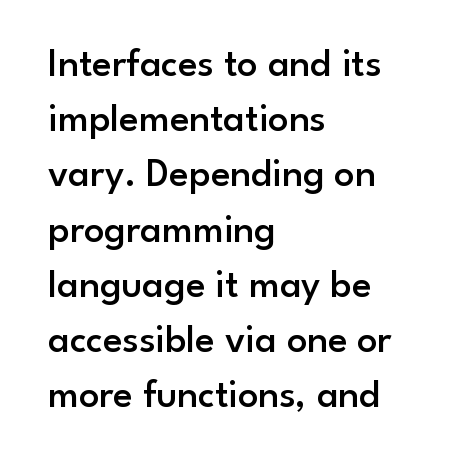
The image shows 40 px semibold sans-serif type, upright; set left-aligned, normal line spacing (1.38x), normal letter spacing, not underlined; low stroke contrast and a small x-height.
